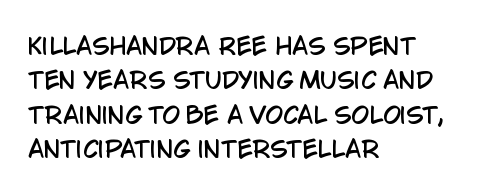
Q: Is the text italic (slanted)? A: No, it is upright.
Q: Is the text underlined? A: No.
Q: How is the paragraph aligned? A: Left-aligned.
Q: Is the spacing between letters normal or unusually wide? A: Normal.
Q: Is the spacing between lines tight, normal or loose? A: Normal.
